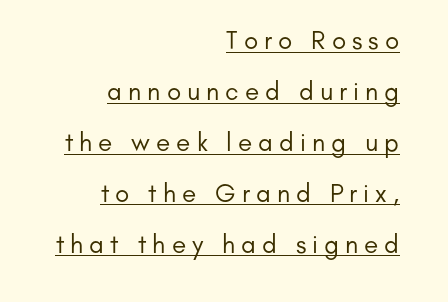
The image shows 26 px text type, upright; set right-aligned, loose line spacing (1.96x), unusually wide letter spacing (+0.23 em), underlined.
